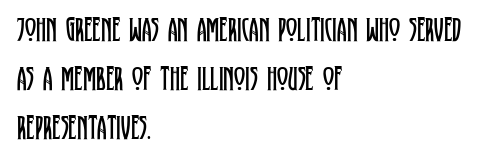
Q: Is the text bold? A: No.
Q: Is the text italic (slanted)? A: No, it is upright.
Q: Is the typeface a serif or a sans-serif typeface? A: Serif.
Q: Is the text underlined? A: No.
Q: How is the paragraph aligned? A: Left-aligned.
Q: Is the spacing between letters normal or unusually wide? A: Normal.
Q: Is the spacing between lines tight, normal or loose? A: Normal.
Q: Width (condensed, normal, or wide)? A: Condensed.
Q: Stroke contrast? A: Low.
Q: x-height? A: Large.
Q: Monospaced? A: No.
